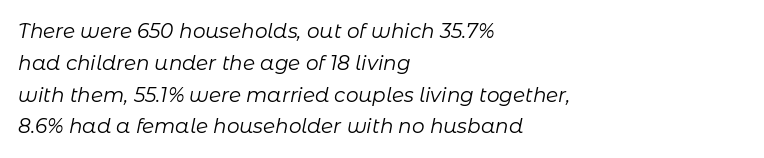
The image shows 20 px text type, italic (leaning right); set left-aligned, normal line spacing (1.59x), normal letter spacing, not underlined.
